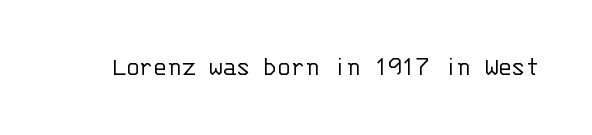
Q: Is the text bold? A: No.
Q: Is the text italic (slanted)? A: No, it is upright.
Q: Is the typeface a serif or a sans-serif typeface? A: Sans-serif.
Q: Is the text underlined? A: No.
Q: Is the spacing between letters normal or unusually wide? A: Normal.
Q: Width (condensed, normal, or wide)? A: Normal.
Q: Stroke contrast? A: Low.
Q: x-height? A: Large.
Q: Monospaced? A: Yes.
